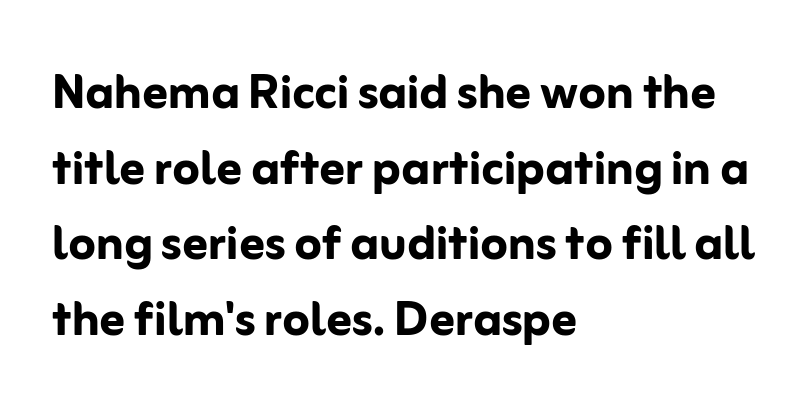
{"serif": "no", "italic": "no", "bold": "yes", "weight": "semibold", "width": "normal", "stroke_contrast": "low", "x_height": "medium", "monospaced": "no", "underline": "no", "align": "left", "line_spacing_ratio": 1.22, "letter_spacing": "normal", "letter_spacing_em": 0.0, "glyph_px": 62}
